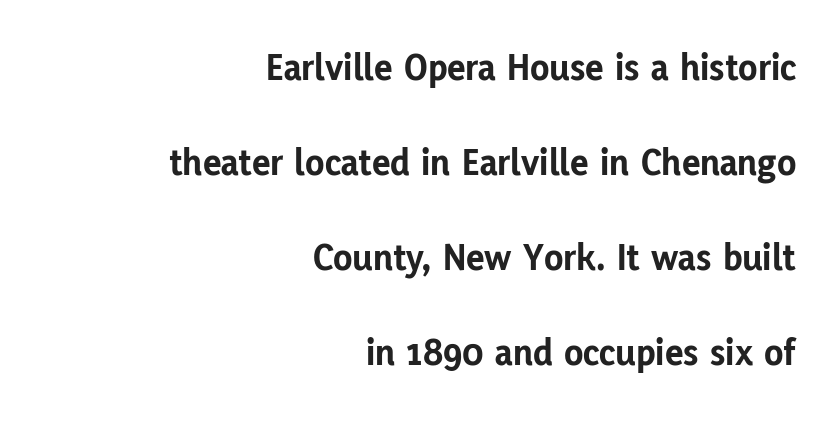
The image shows 39 px bold sans-serif type, upright; set right-aligned, loose line spacing (2.44x), normal letter spacing, not underlined; low stroke contrast and a medium x-height.
